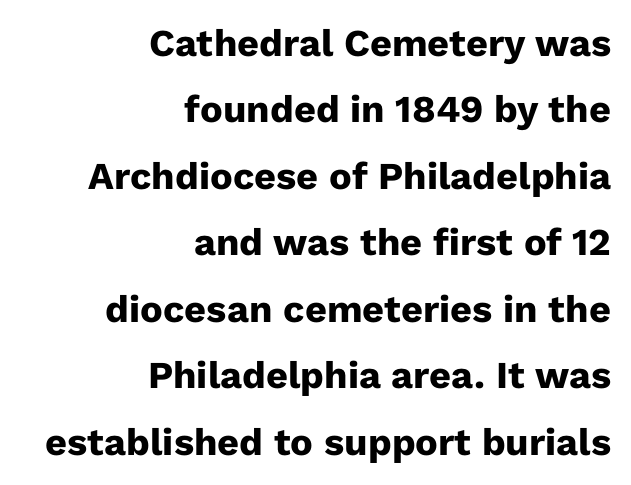
Q: Is the text bold? A: Yes.
Q: Is the text italic (slanted)? A: No, it is upright.
Q: Is the typeface a serif or a sans-serif typeface? A: Sans-serif.
Q: Is the text underlined? A: No.
Q: How is the paragraph aligned? A: Right-aligned.
Q: Is the spacing between letters normal or unusually wide? A: Normal.
Q: Width (condensed, normal, or wide)? A: Normal.
Q: Stroke contrast? A: Low.
Q: x-height? A: Medium.
Q: Monospaced? A: No.
